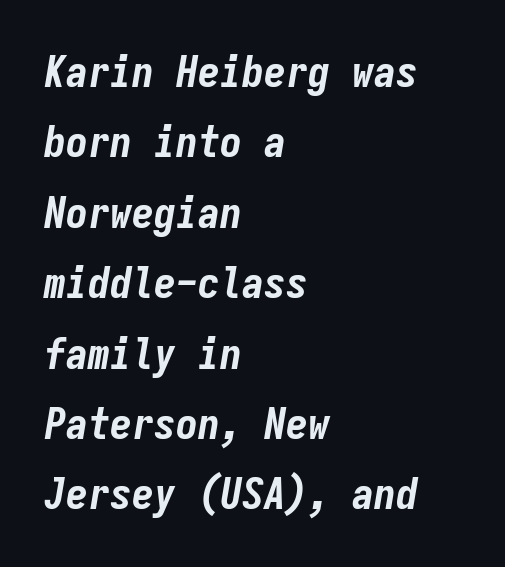
{"italic": "yes", "lean": "right", "slant_degrees": 9, "bold": "yes", "weight": "bold", "width": "condensed", "stroke_contrast": "low", "x_height": "medium", "monospaced": "yes", "underline": "no", "align": "left", "line_spacing": "normal", "line_spacing_ratio": 1.6, "letter_spacing": "normal", "letter_spacing_em": 0.0, "glyph_px": 44}
